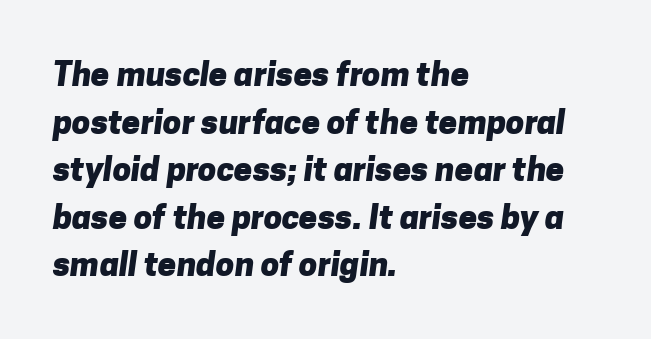
The passage is arranged the way most books set body copy — flush left. Do the characters align in a grid? No, the font is proportional. This sample uses a sans-serif face. The gap between lines stays unmarked. The typesetting leans heavy: a genuine bold. Vertically, the passage feels balanced, rows spaced as you'd expect.
